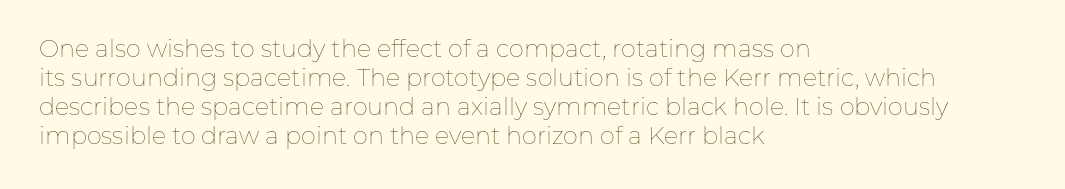
The strokes carry an ordinary text weight at most. Default kerning and tracking; the words read as compact shapes. The gap between lines stays unmarked. Does the lettering tilt? It doesn't — this is upright.
